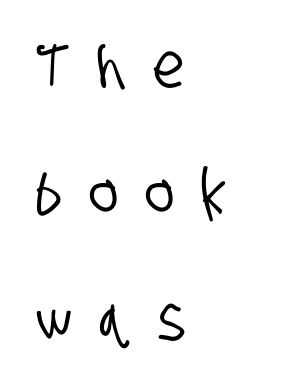
Look at the tracking — it's clearly loosened, letters drifting apart. The lines are spread far apart with generous leading. The font family rendered here belongs to the sans-serif group. Is the block centered? No — it sits flush against the left margin.
